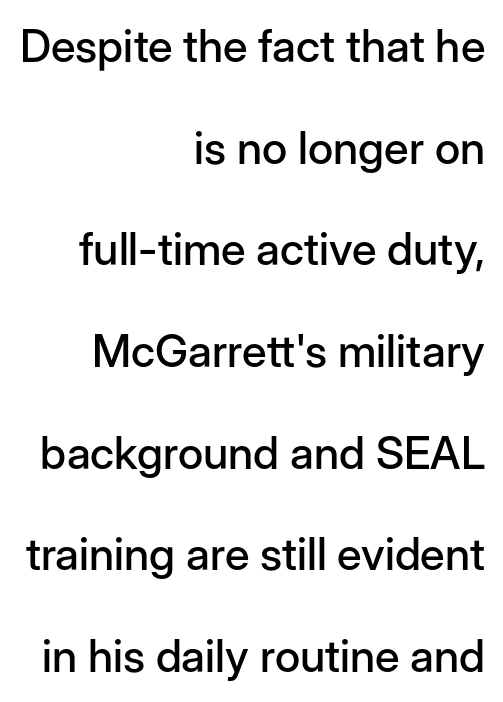
Q: Is the text italic (slanted)? A: No, it is upright.
Q: Is the typeface a serif or a sans-serif typeface? A: Sans-serif.
Q: Is the text underlined? A: No.
Q: How is the paragraph aligned? A: Right-aligned.
Q: Is the spacing between letters normal or unusually wide? A: Normal.
Q: Is the spacing between lines tight, normal or loose? A: Loose.
Q: Width (condensed, normal, or wide)? A: Normal.
Q: Stroke contrast? A: Low.
Q: x-height? A: Medium.
Q: Monospaced? A: No.
